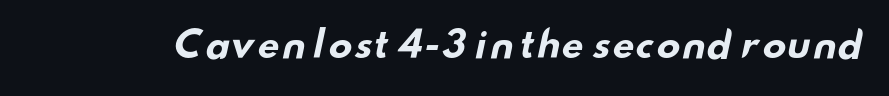
Q: Is the text bold? A: Yes.
Q: Is the typeface a serif or a sans-serif typeface? A: Sans-serif.
Q: Is the text underlined? A: No.
Q: Is the spacing between letters normal or unusually wide? A: Normal.
Q: Width (condensed, normal, or wide)? A: Wide.
Q: Stroke contrast? A: Low.
Q: x-height? A: Small.
Q: Monospaced? A: No.
